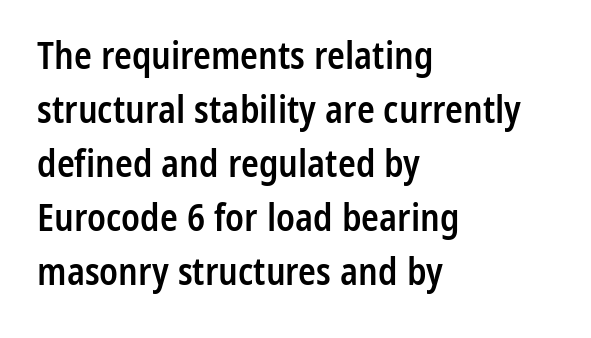
Q: Is the text bold? A: Semi-bold.
Q: Is the text italic (slanted)? A: No, it is upright.
Q: Is the typeface a serif or a sans-serif typeface? A: Sans-serif.
Q: Is the text underlined? A: No.
Q: How is the paragraph aligned? A: Left-aligned.
Q: Is the spacing between letters normal or unusually wide? A: Normal.
Q: Is the spacing between lines tight, normal or loose? A: Normal.
Q: Width (condensed, normal, or wide)? A: Condensed.
Q: Stroke contrast? A: Low.
Q: x-height? A: Medium.
Q: Monospaced? A: No.
